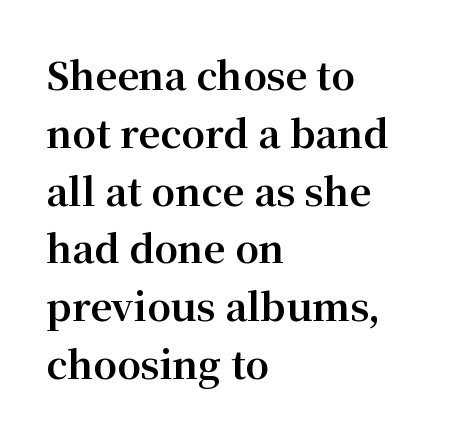
The font's upright variant was chosen for this text. Letterform terminals end in serifs throughout the passage. You'd pick this weight for a headline — it's a proper bold. Typeset ragged right — the left edge is the straight one. Here the designer chose a conventional face with non-uniform glyph widths.
